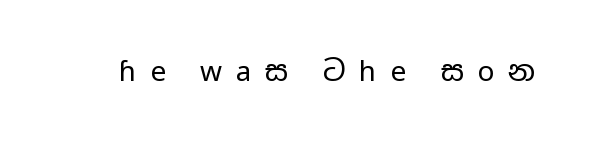
Tall strokes in this sample are plumb rather than angled. Just letters on the line, the space beneath them empty. The letters advance in unequal steps, a hallmark of proportional type. Stems and bowls with no extra thickness — not bold.
